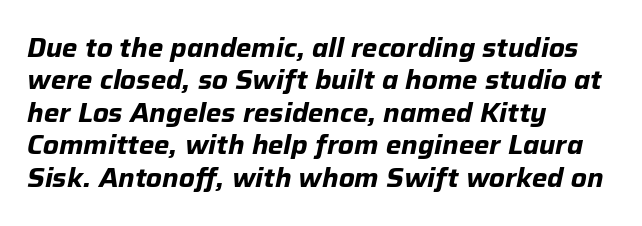
{"italic": "yes", "lean": "right", "slant_degrees": 12, "bold": "yes", "underline": "no", "align": "left", "line_spacing": "normal", "line_spacing_ratio": 1.25, "letter_spacing": "normal", "letter_spacing_em": 0.0, "glyph_px": 26}
